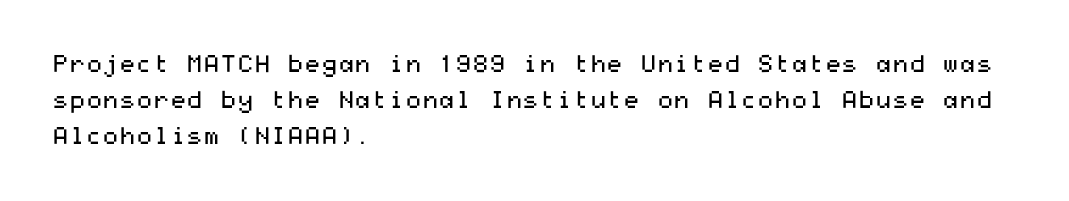
{"italic": "no", "bold": "no", "underline": "no", "align": "left", "line_spacing": "normal", "line_spacing_ratio": 1.5, "letter_spacing": "normal", "letter_spacing_em": 0.0, "glyph_px": 24}
